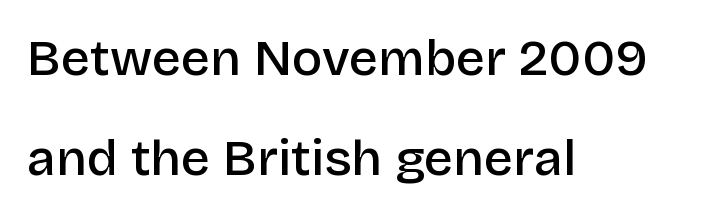
{"serif": "no", "italic": "no", "bold": "semi", "weight": "semibold", "width": "normal", "stroke_contrast": "low", "x_height": "large", "monospaced": "no", "underline": "no", "align": "left", "line_spacing": "loose", "line_spacing_ratio": 1.97, "letter_spacing": "normal", "letter_spacing_em": 0.0, "glyph_px": 51}
